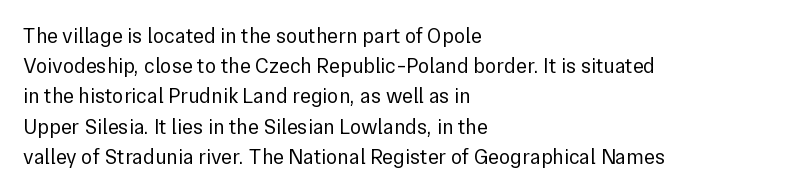
Q: Is the text bold? A: No.
Q: Is the text italic (slanted)? A: No, it is upright.
Q: Is the text underlined? A: No.
Q: How is the paragraph aligned? A: Left-aligned.
Q: Is the spacing between letters normal or unusually wide? A: Normal.
Q: Is the spacing between lines tight, normal or loose? A: Normal.
